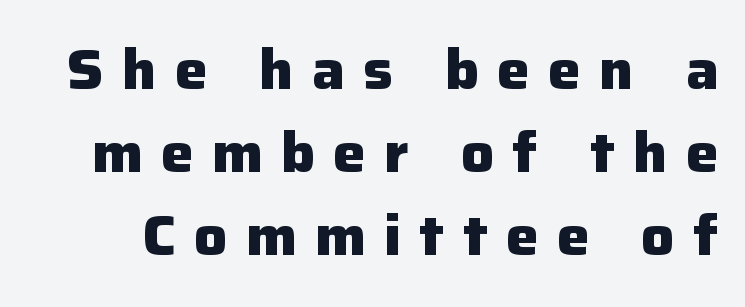
Q: Is the text bold? A: Yes.
Q: Is the text italic (slanted)? A: No, it is upright.
Q: Is the typeface a serif or a sans-serif typeface? A: Sans-serif.
Q: Is the text underlined? A: No.
Q: Is the spacing between letters normal or unusually wide? A: Unusually wide.
Q: Is the spacing between lines tight, normal or loose? A: Normal.
Q: Width (condensed, normal, or wide)? A: Normal.
Q: Stroke contrast? A: Low.
Q: x-height? A: Medium.
Q: Monospaced? A: No.
